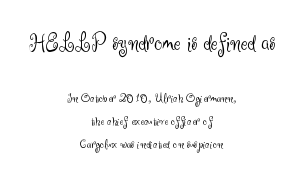
A quiet, ordinary-to-light weight characterises the typeface. Which margin do the lines hug? Neither — every line sits in the middle. Is there any slant? The stems are plumb. One glance says typical: line gaps are just what's usual. Anything drawn beneath the words? Only blank space. Honestly, the letter spacing is just normal — you wouldn't notice it.
